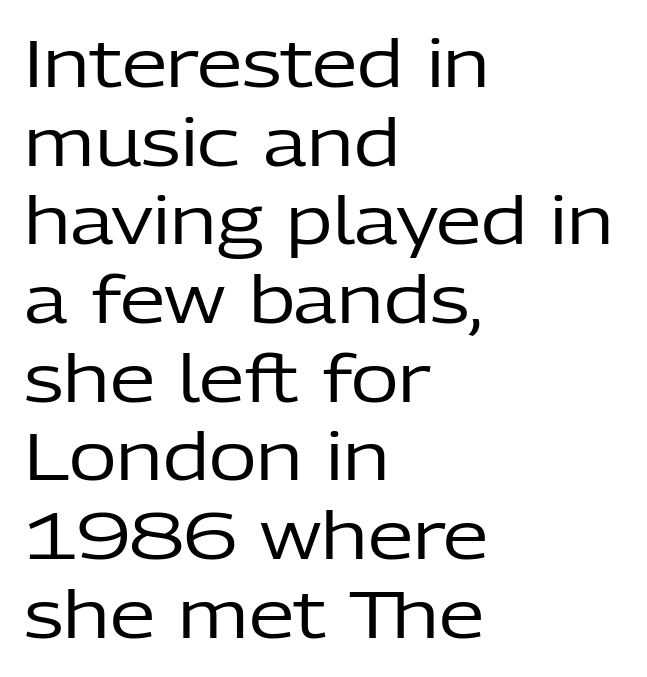
Q: Is the text bold? A: No.
Q: Is the text italic (slanted)? A: No, it is upright.
Q: Is the typeface a serif or a sans-serif typeface? A: Sans-serif.
Q: Is the text underlined? A: No.
Q: How is the paragraph aligned? A: Left-aligned.
Q: Is the spacing between letters normal or unusually wide? A: Normal.
Q: Width (condensed, normal, or wide)? A: Normal.
Q: Stroke contrast? A: Low.
Q: x-height? A: Medium.
Q: Monospaced? A: No.
